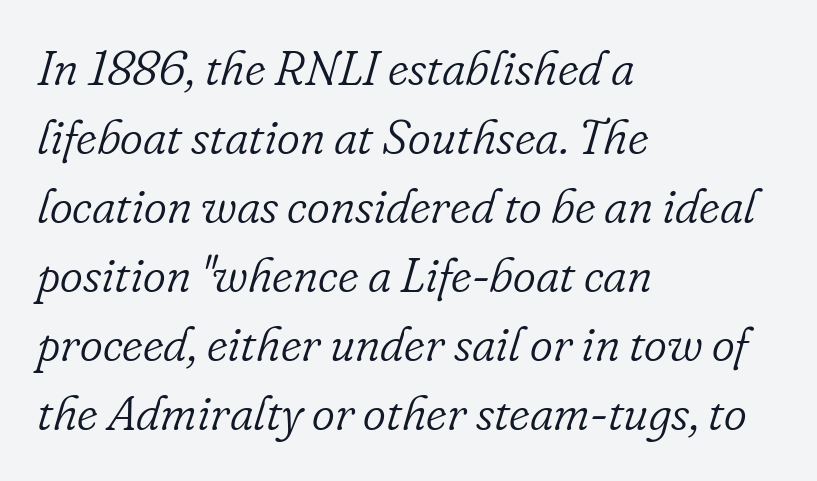
{"serif": "yes", "italic": "yes", "lean": "right", "slant_degrees": 16, "bold": "no", "weight": "light", "width": "normal", "stroke_contrast": "low", "x_height": "small", "monospaced": "no", "underline": "no", "align": "left", "line_spacing": "normal", "line_spacing_ratio": 1.41, "letter_spacing": "normal", "letter_spacing_em": 0.0, "glyph_px": 49}
